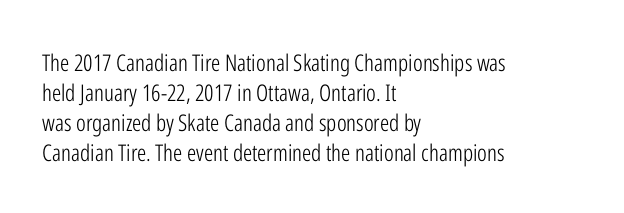
{"italic": "no", "bold": "no", "underline": "no", "align": "left", "line_spacing": "normal", "line_spacing_ratio": 1.31, "letter_spacing": "normal", "letter_spacing_em": 0.0, "glyph_px": 23}
